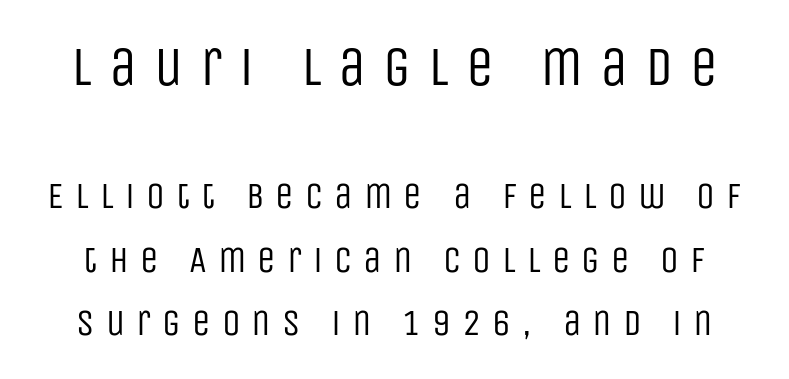
The image shows 56 px regular-weight, condensed sans-serif type, upright; set line spacing 1.72x, unusually wide letter spacing (+0.3 em), not underlined; the first (top) block is 1.51x larger; low stroke contrast and a large x-height.
